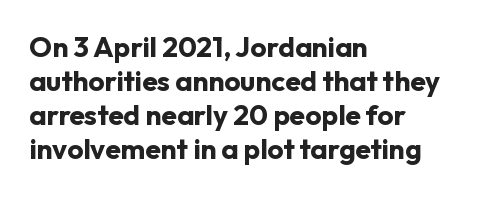
The specimen omits any rule beneath the text block's lines. This rendering employs a face without finishing strokes, i.e., a sans-serif. Posture: vertical. This is heavy type, rendered in bold. The letters sit at their default tracking, neither squeezed nor spread.
